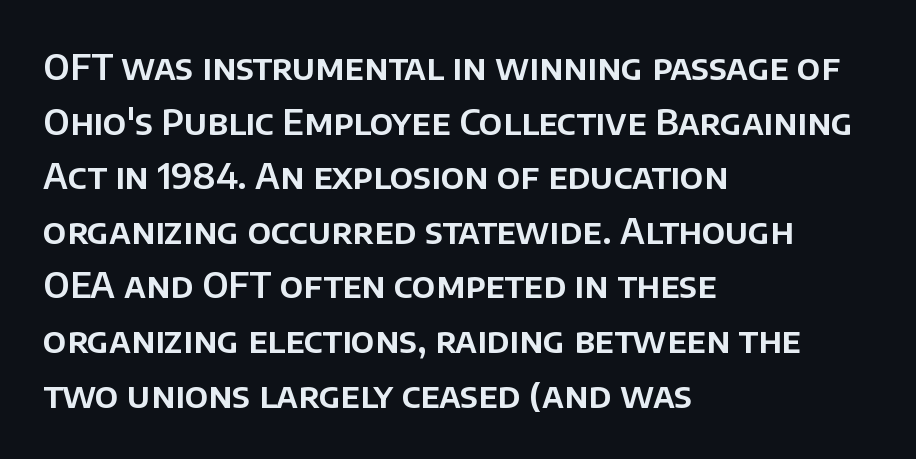
{"serif": "no", "italic": "no", "width": "normal", "stroke_contrast": "low", "x_height": "large", "monospaced": "no", "underline": "no", "align": "left", "line_spacing": "normal", "line_spacing_ratio": 1.56, "letter_spacing": "normal", "letter_spacing_em": 0.0, "glyph_px": 35}
